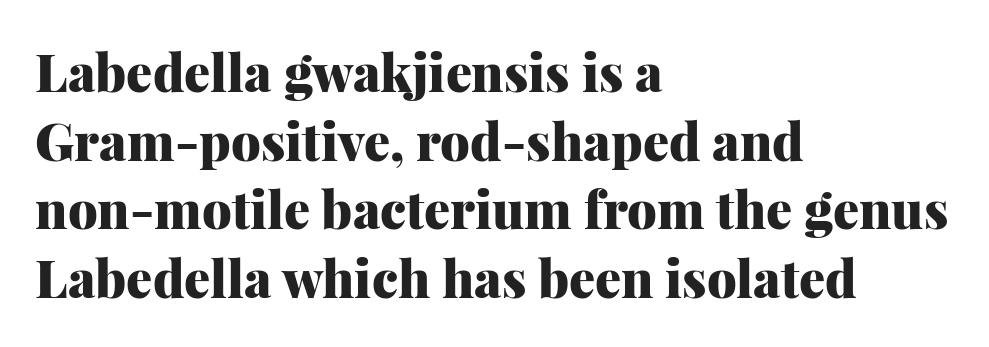
{"serif": "yes", "italic": "no", "bold": "yes", "weight": "heavy", "width": "normal", "stroke_contrast": "medium", "x_height": "medium", "monospaced": "no", "underline": "no", "align": "left", "line_spacing": "normal", "line_spacing_ratio": 1.32, "letter_spacing": "normal", "letter_spacing_em": 0.0, "glyph_px": 52}
